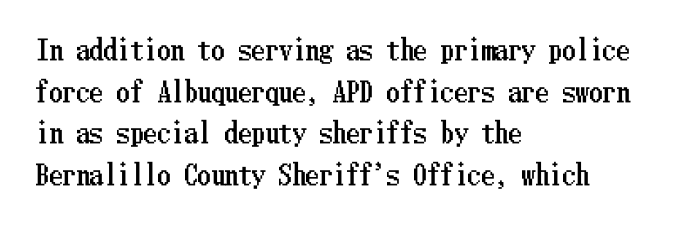
Q: Is the text italic (slanted)? A: No, it is upright.
Q: Is the text underlined? A: No.
Q: How is the paragraph aligned? A: Left-aligned.
Q: Is the spacing between letters normal or unusually wide? A: Normal.
Q: Is the spacing between lines tight, normal or loose? A: Normal.
